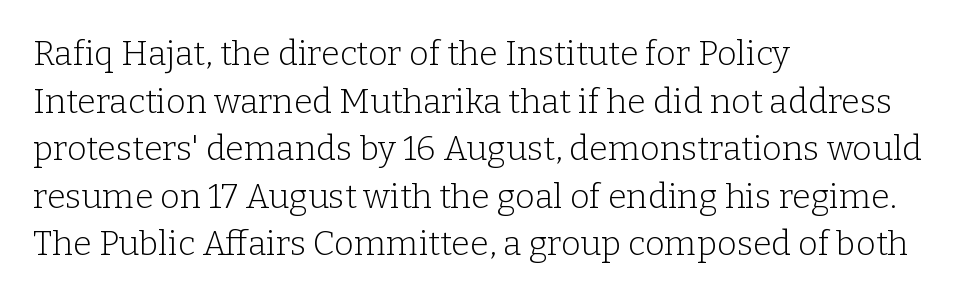
The cut favours lightness, reaching ordinary text weight at its darkest. The tracking reads as untouched default to a designer's eye. Do the characters align in a grid? No, the font is proportional. Unlike italic type, these characters show no tilt at all.
